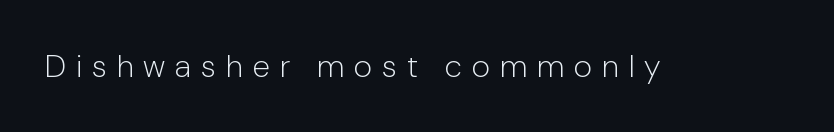
The image shows 32 px light sans-serif type, upright; set unusually wide letter spacing (+0.31 em), not underlined; low stroke contrast and a medium x-height.
